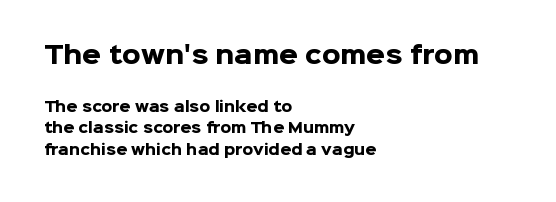
The image shows 24 px bold type, upright; set left-aligned, normal line spacing (1.53x), normal letter spacing, not underlined; the first (top) block is 1.71x larger.
